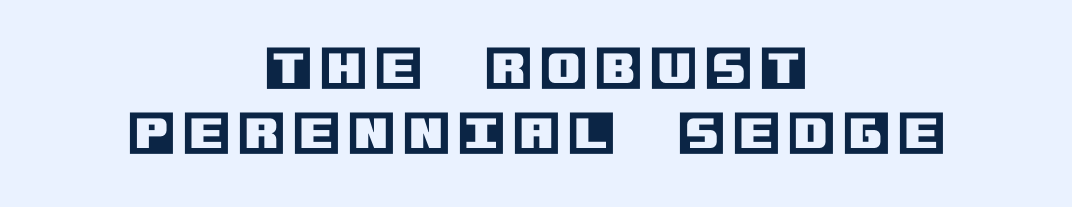
The image shows 48 px text type, upright; set centered, normal line spacing (1.35x), not underlined; a large x-height.
